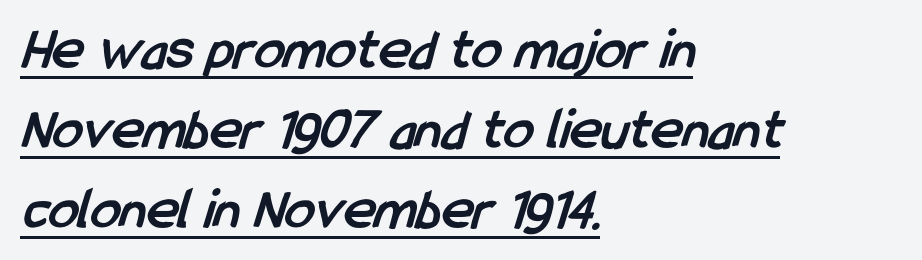
Q: Is the text bold? A: Yes.
Q: Is the typeface a serif or a sans-serif typeface? A: Sans-serif.
Q: Is the text underlined? A: Yes.
Q: How is the paragraph aligned? A: Left-aligned.
Q: Is the spacing between letters normal or unusually wide? A: Normal.
Q: Is the spacing between lines tight, normal or loose? A: Normal.
Q: Width (condensed, normal, or wide)? A: Condensed.
Q: Stroke contrast? A: Low.
Q: x-height? A: Medium.
Q: Monospaced? A: No.
